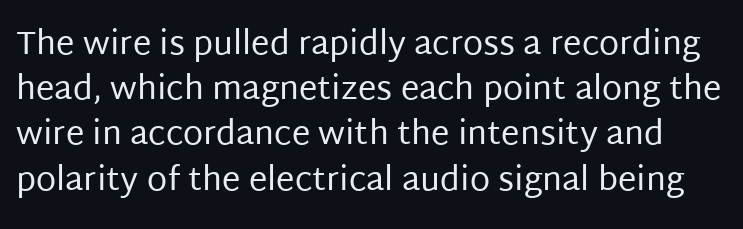
{"serif": "no", "italic": "no", "bold": "no", "weight": "regular", "width": "normal", "stroke_contrast": "low", "x_height": "large", "monospaced": "no", "underline": "no", "line_spacing": "normal", "line_spacing_ratio": 1.37, "letter_spacing": "normal", "letter_spacing_em": 0.0, "glyph_px": 33}
